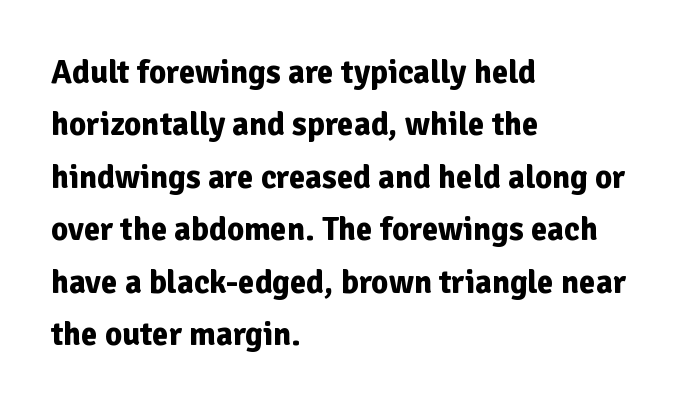
What weight is shown? A full bold with thick strokes. Every stem runs plumb, perpendicular to the baseline. Is this a sans? Yes — the strokes have no serifs. Here the glyphs are tracked normally, forming tight word shapes. Has an underline been added? It has not.
